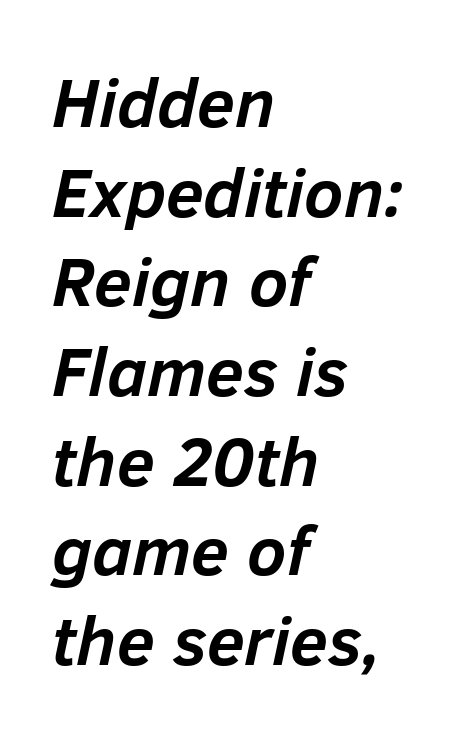
Q: Is the text bold? A: Yes.
Q: Is the text italic (slanted)? A: Yes, it leans right by about 12 degrees.
Q: Is the text underlined? A: No.
Q: How is the paragraph aligned? A: Left-aligned.
Q: Is the spacing between letters normal or unusually wide? A: Normal.
Q: Is the spacing between lines tight, normal or loose? A: Normal.
Q: Width (condensed, normal, or wide)? A: Normal.
Q: Stroke contrast? A: Low.
Q: x-height? A: Medium.
Q: Monospaced? A: No.
